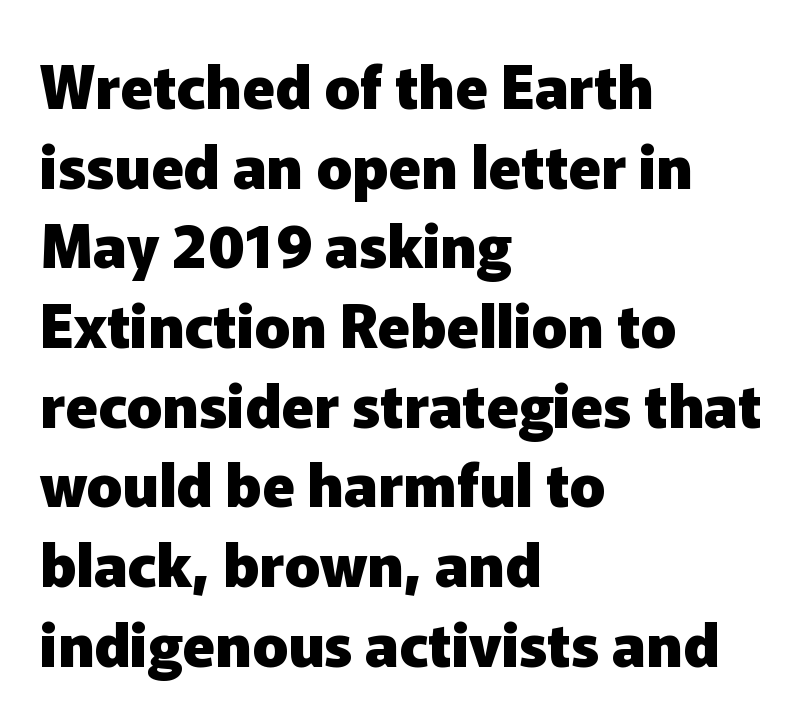
The image shows 59 px heavy sans-serif type, upright; set left-aligned, normal line spacing (1.35x), normal letter spacing, not underlined; low stroke contrast and a medium x-height.
